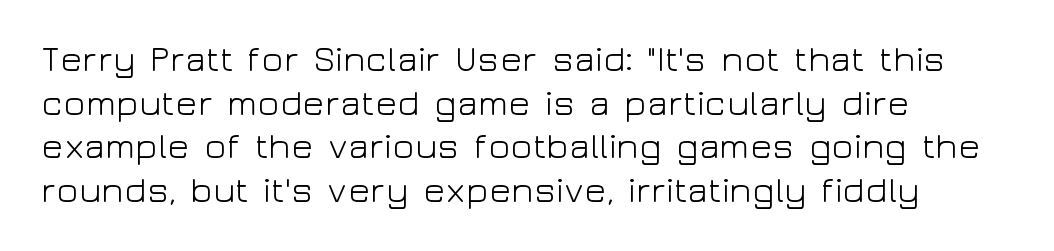
Q: Is the text bold? A: No.
Q: Is the text italic (slanted)? A: No, it is upright.
Q: Is the typeface a serif or a sans-serif typeface? A: Sans-serif.
Q: Is the text underlined? A: No.
Q: How is the paragraph aligned? A: Left-aligned.
Q: Is the spacing between letters normal or unusually wide? A: Normal.
Q: Width (condensed, normal, or wide)? A: Wide.
Q: Stroke contrast? A: Low.
Q: x-height? A: Medium.
Q: Monospaced? A: No.
